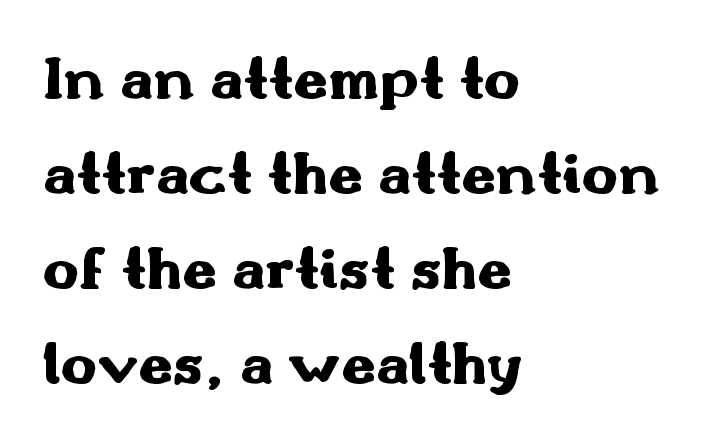
The image shows 61 px heavy, wide sans-serif type, upright; set left-aligned, normal line spacing (1.56x), normal letter spacing, not underlined; medium stroke contrast and a small x-height.
